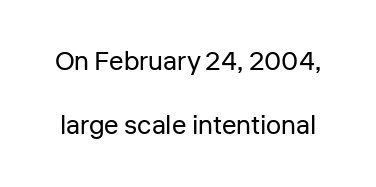
{"italic": "no", "bold": "no", "underline": "no", "line_spacing": "loose", "line_spacing_ratio": 2.36, "letter_spacing": "normal", "letter_spacing_em": 0.0, "glyph_px": 27}
